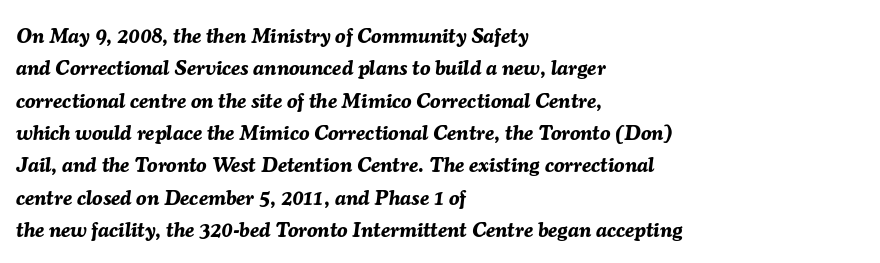
Quick note: italic. The sample has been set heavy, in full bold. Does extra space separate the letters? No, they use regular spacing. This block has exactly the height ordinary leading produces. If you drew a ruler down the left edge, every line would touch it. Has an underline been added? It has not.
